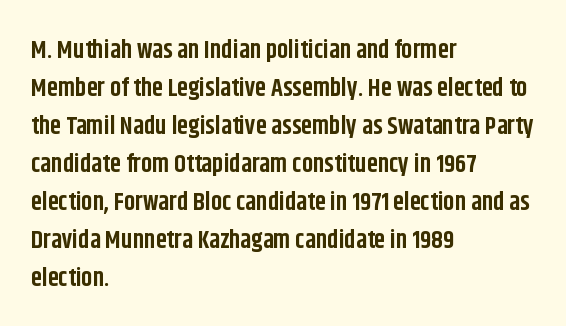
{"italic": "no", "bold": "yes", "underline": "no", "align": "left", "line_spacing": "normal", "line_spacing_ratio": 1.52, "letter_spacing": "normal", "letter_spacing_em": 0.0, "glyph_px": 25}
